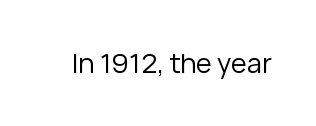
Has an underline been added? It has not. The type is set solid horizontally, with unmodified tracking. The characters are drawn with everyday or finer stroke widths. Every character sits straight up, as roman type does.
